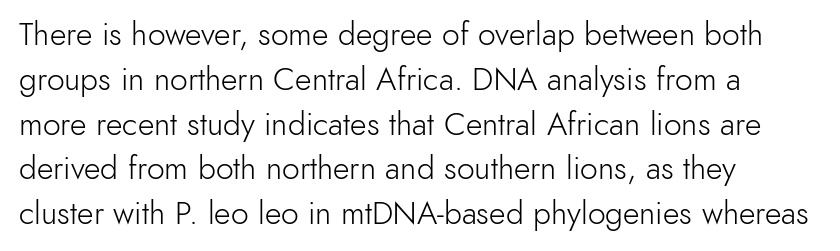
{"serif": "no", "italic": "no", "bold": "no", "weight": "light", "width": "normal", "x_height": "small", "monospaced": "no", "underline": "no", "align": "left", "line_spacing": "normal", "line_spacing_ratio": 1.4, "letter_spacing": "normal", "letter_spacing_em": 0.0, "glyph_px": 32}
